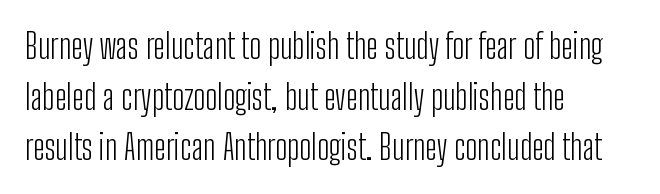
The image shows 34 px light, condensed sans-serif type, upright; set left-aligned, normal line spacing (1.49x), normal letter spacing, not underlined; low stroke contrast and a medium x-height.
